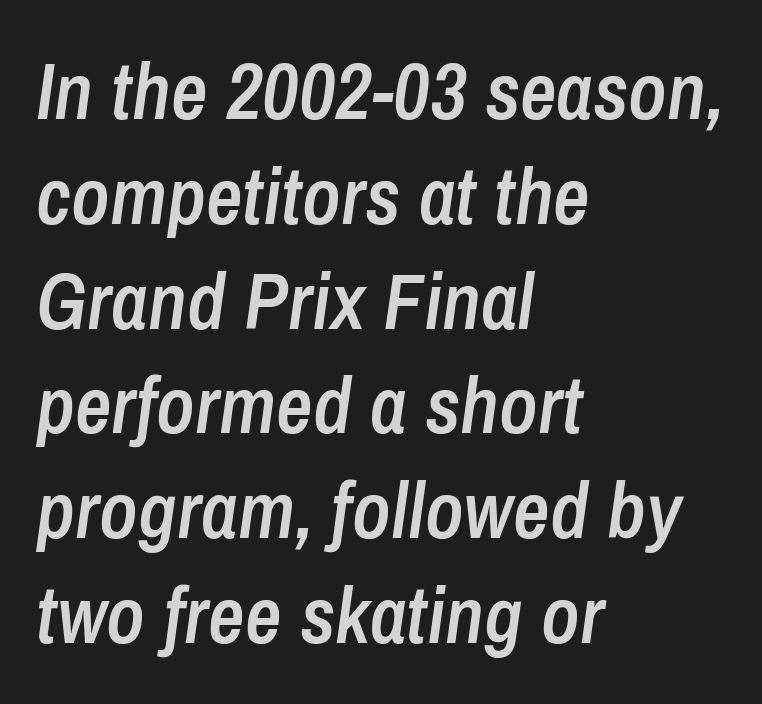
{"italic": "yes", "lean": "right", "slant_degrees": 8, "bold": "semi", "weight": "semibold", "width": "condensed", "stroke_contrast": "low", "x_height": "medium", "monospaced": "no", "underline": "no", "align": "left", "line_spacing": "normal", "line_spacing_ratio": 1.31, "letter_spacing": "normal", "letter_spacing_em": 0.0, "glyph_px": 80}
